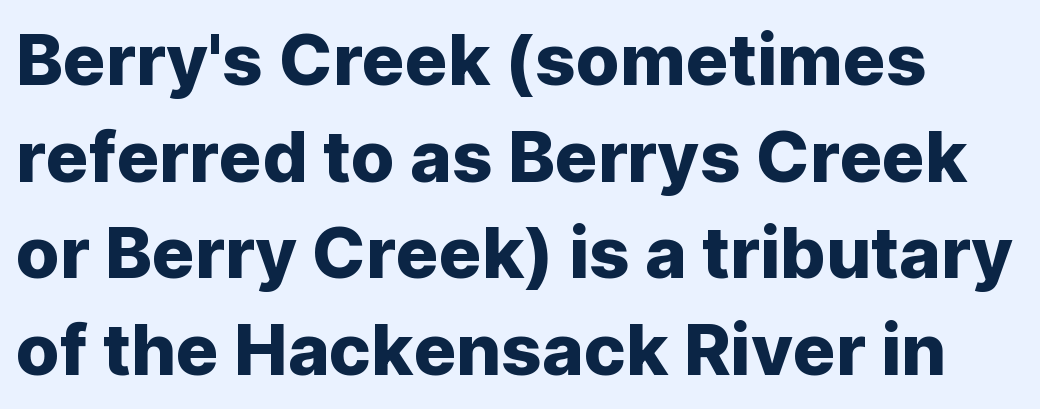
The image shows 71 px sans-serif type, upright; set normal line spacing (1.36x), normal letter spacing, not underlined; low stroke contrast and a medium x-height.
